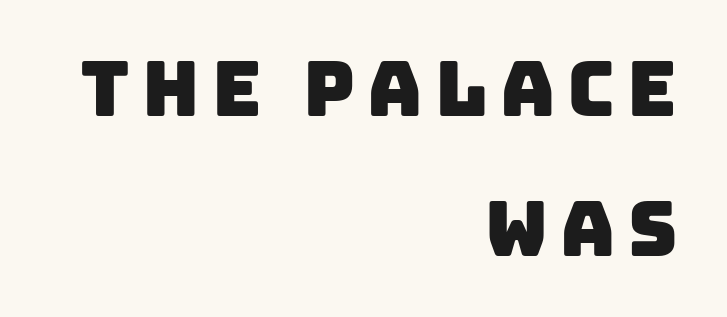
Any mark beneath the type? The region is blank. Letterform terminals end flat and unadorned throughout the passage. Visually the block forms a straight wall on the right and a jagged coastline on the left. Character widths vary here, with narrow letters taking less room than wide ones.
